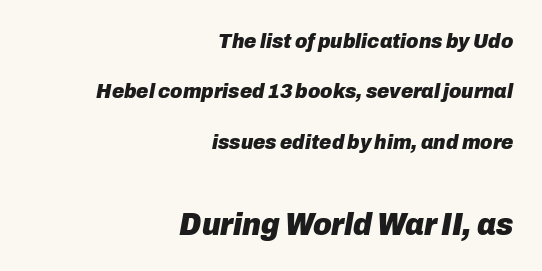
The image shows 32 px heavy type, italic (leaning right); set right-aligned, loose line spacing (2.4x), normal letter spacing, not underlined; the second (bottom) block is 1.52x larger; low stroke contrast and a medium x-height.
